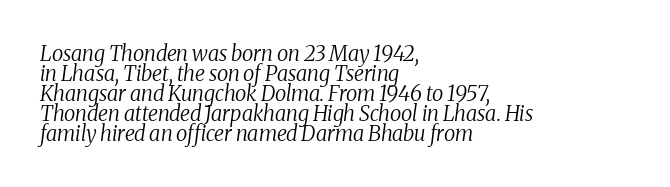
The image shows 21 px text type, italic (leaning right); set left-aligned, tight line spacing (0.95x), normal letter spacing, not underlined.
